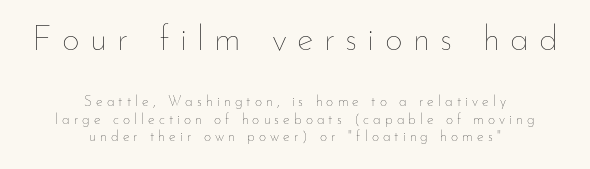
{"italic": "no", "bold": "no", "weight": "thin", "width": "normal", "stroke_contrast": "low", "x_height": "small", "monospaced": "no", "underline": "no", "align": "center", "line_spacing": "normal", "line_spacing_ratio": 1.26, "letter_spacing": "wide", "letter_spacing_em": 0.29, "larger_block": "first", "size_ratio": 2.5, "glyph_px": 35}
